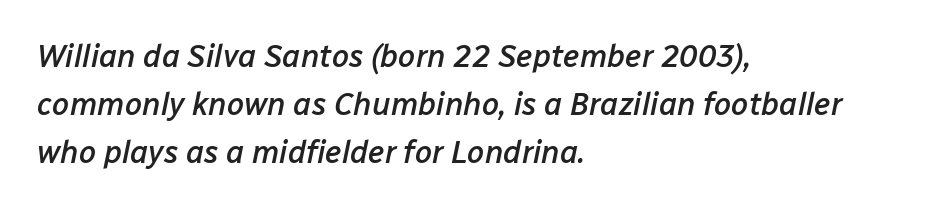
Q: Is the text bold? A: Semi-bold.
Q: Is the text italic (slanted)? A: Yes, it leans right by about 12 degrees.
Q: Is the text underlined? A: No.
Q: How is the paragraph aligned? A: Left-aligned.
Q: Is the spacing between letters normal or unusually wide? A: Normal.
Q: Is the spacing between lines tight, normal or loose? A: Normal.
Q: Width (condensed, normal, or wide)? A: Normal.
Q: Stroke contrast? A: Low.
Q: x-height? A: Medium.
Q: Monospaced? A: No.
